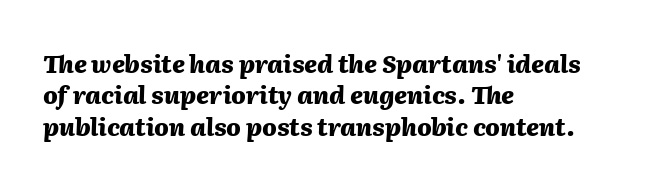
Leading: standard. Here the glyphs are tracked normally, forming tight word shapes. Thick stems and heavy bowls — unmistakably bold. Every character sits at an angle, as italics do. The passage is arranged the way most books set body copy — flush left. Letters rest on an invisible, unmarked baseline.
